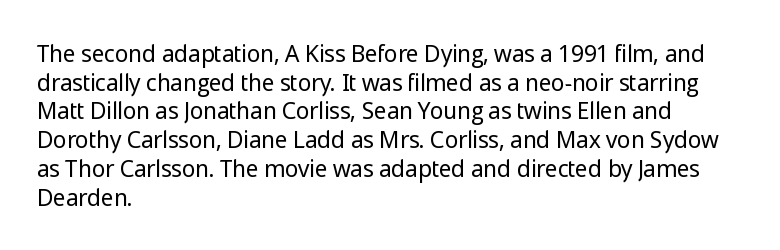
The lines sit at an ordinary, default distance from one another. The text block is weighted toward the left margin, trailing off unevenly rightward. Tracking value appears to be zero — textbook default spacing. Has an underline been added? It has not. Stroke mass is kept to a normal reading level or below.
